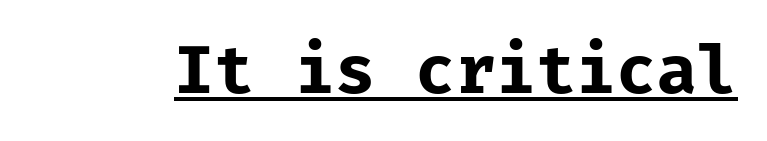
Q: Is the text bold? A: Yes.
Q: Is the text italic (slanted)? A: No, it is upright.
Q: Is the typeface a serif or a sans-serif typeface? A: Sans-serif.
Q: Is the text underlined? A: Yes.
Q: Is the spacing between letters normal or unusually wide? A: Normal.
Q: Width (condensed, normal, or wide)? A: Normal.
Q: Stroke contrast? A: Low.
Q: x-height? A: Medium.
Q: Monospaced? A: Yes.
